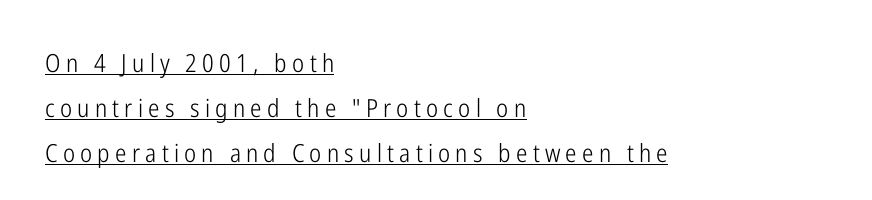
The image shows 25 px text type, upright; set left-aligned, line spacing 1.8x, unusually wide letter spacing (+0.21 em), underlined.
